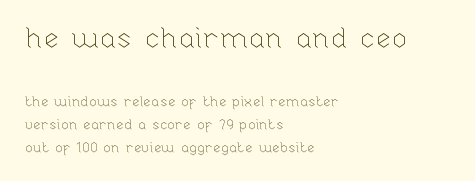
Is the letter spacing exaggerated? No — it looks like the ordinary default. Interline gaps are of average width in this sample. Caption: upper text group enlarged, lower text group reduced. Character widths vary here, with narrow letters taking less room than wide ones.
